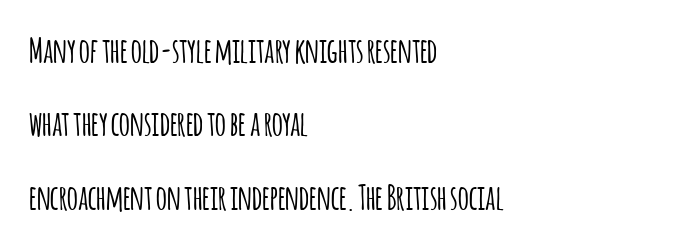
The image shows 34 px condensed sans-serif type, upright; set left-aligned, loose line spacing (2.16x), normal letter spacing, not underlined; low stroke contrast and a large x-height.
